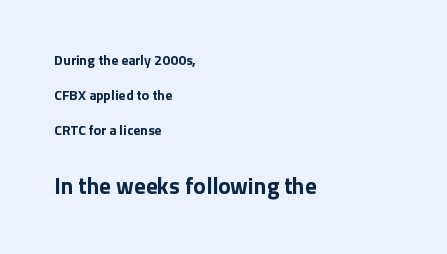
Q: Is the text bold? A: Yes.
Q: Is the text italic (slanted)? A: No, it is upright.
Q: Is the text underlined? A: No.
Q: How is the paragraph aligned? A: Left-aligned.
Q: Is the spacing between letters normal or unusually wide? A: Normal.
Q: Is the spacing between lines tight, normal or loose? A: Loose.
Q: Which block of text is set in a larger size, the first (top) or the second (bottom)? A: The second (bottom) one.
